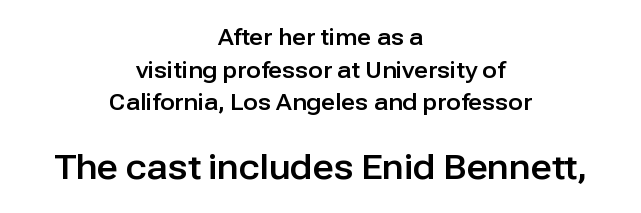
Q: Is the text italic (slanted)? A: No, it is upright.
Q: Is the typeface a serif or a sans-serif typeface? A: Sans-serif.
Q: Is the text underlined? A: No.
Q: How is the paragraph aligned? A: Centered.
Q: Is the spacing between letters normal or unusually wide? A: Normal.
Q: Is the spacing between lines tight, normal or loose? A: Normal.
Q: Which block of text is set in a larger size, the first (top) or the second (bottom)? A: The second (bottom) one.
Q: Width (condensed, normal, or wide)? A: Normal.
Q: Stroke contrast? A: Low.
Q: x-height? A: Medium.
Q: Monospaced? A: No.
